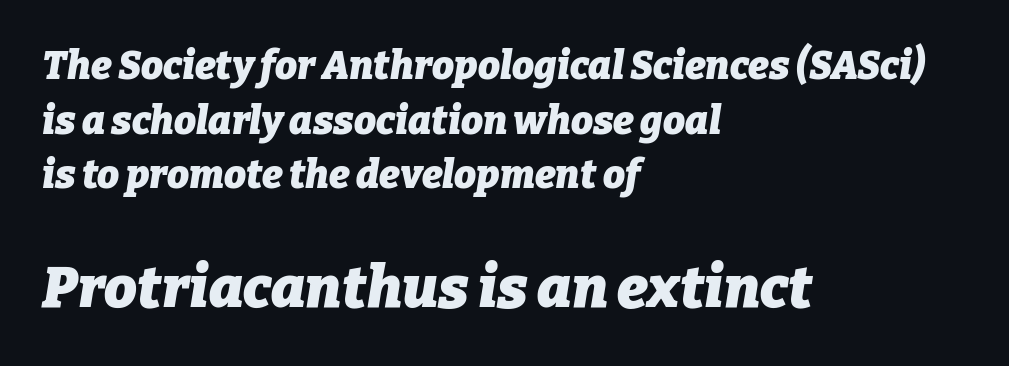
The image shows 58 px heavy type, italic (leaning right); set left-aligned, normal line spacing (1.4x), normal letter spacing, not underlined; the second (bottom) block is 1.49x larger; low stroke contrast and a medium x-height.
